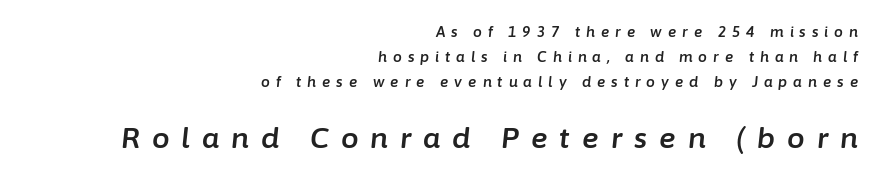
Do the characters align in a grid? No, the font is proportional. Italic? Definitely — the glyphs are oblique. These lines stack with their right ends in a neat column. The letters in the lower block stand taller than those in the block above. Glyph-to-glyph distance is far greater than everyday printed text.
